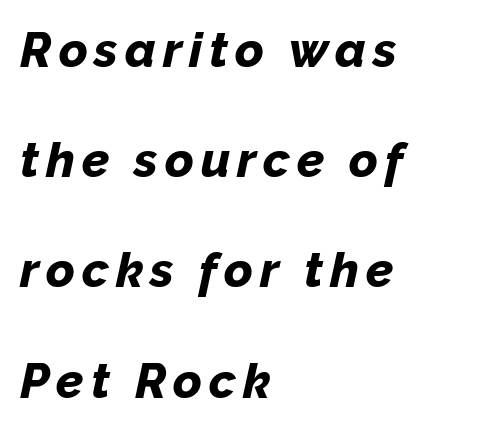
{"italic": "yes", "lean": "right", "slant_degrees": 12, "bold": "yes", "weight": "bold", "width": "normal", "stroke_contrast": "low", "x_height": "medium", "monospaced": "no", "underline": "no", "align": "left", "line_spacing": "loose", "line_spacing_ratio": 2.25, "glyph_px": 49}
